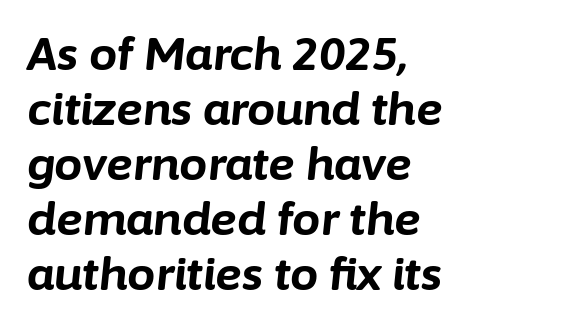
What stands out about the letter spacing? Nothing — it is the standard amount. The passage shown is typed in a proportional face where columns would drift. Short and long lines alike share a common starting point at left. Heavy, bold letterforms. Words float on clear page, feet unadorned. Characters are canted at an angle relative to the baseline's perpendicular.
